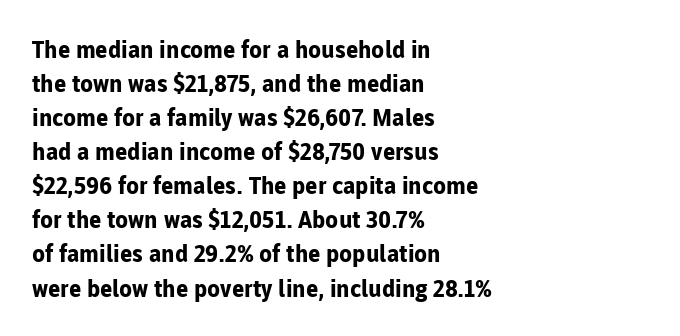
The passage shown stacks its lines at a standard gap. These lines keep a tight, regular rhythm from letter to letter. Descenders hang freely into open space. The sample has been set heavy, in full bold. Leftover space on each line is placed entirely after the last word. Nope, not italic — everything's standing straight.
